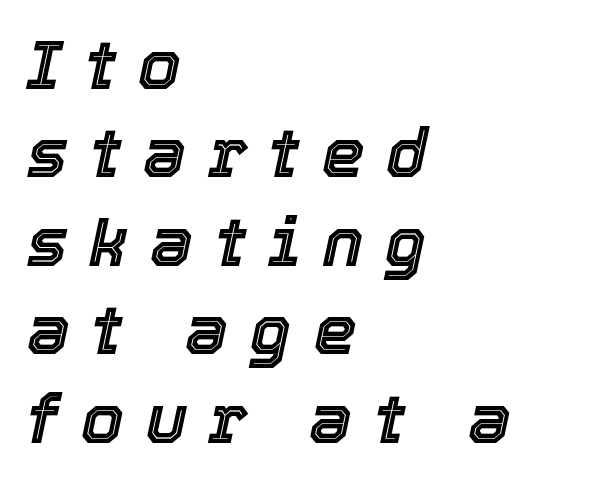
Evenly set lines give the paragraph a standard silhouette. Display-style spreading of the glyphs; the letterfit is very open. The text block is weighted toward the left margin, trailing off unevenly rightward. Each row of text sits above clean, open space.
